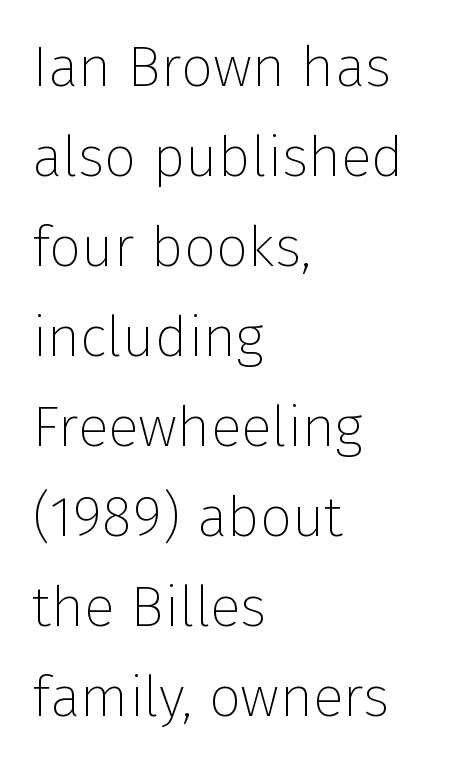
The image shows 57 px thin sans-serif type, upright; set left-aligned, normal line spacing (1.58x), normal letter spacing, not underlined; low stroke contrast and a medium x-height.
